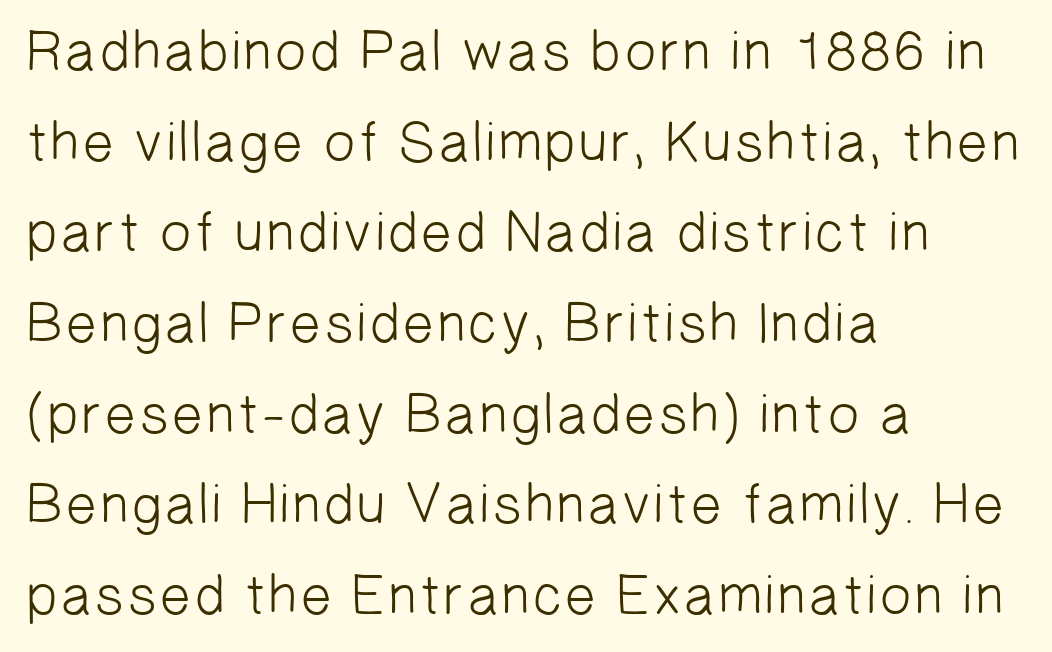
{"serif": "no", "bold": "no", "weight": "light", "width": "normal", "stroke_contrast": "low", "x_height": "medium", "monospaced": "no", "underline": "no", "align": "left", "line_spacing": "normal", "line_spacing_ratio": 1.59, "letter_spacing": "normal", "letter_spacing_em": 0.0, "glyph_px": 57}
